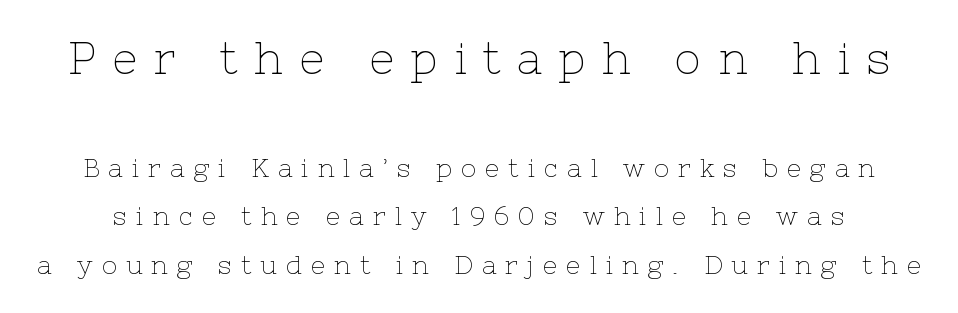
Q: Is the text bold? A: No.
Q: Is the text italic (slanted)? A: No, it is upright.
Q: Is the typeface a serif or a sans-serif typeface? A: Serif.
Q: Is the text underlined? A: No.
Q: Is the spacing between letters normal or unusually wide? A: Unusually wide.
Q: Is the spacing between lines tight, normal or loose? A: Loose.
Q: Which block of text is set in a larger size, the first (top) or the second (bottom)? A: The first (top) one.
Q: Width (condensed, normal, or wide)? A: Normal.
Q: Stroke contrast? A: Low.
Q: x-height? A: Medium.
Q: Monospaced? A: No.
